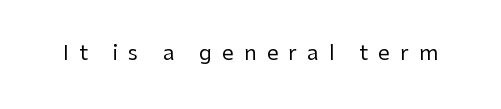
Q: Is the text bold? A: No.
Q: Is the text italic (slanted)? A: No, it is upright.
Q: Is the text underlined? A: No.
Q: Is the spacing between letters normal or unusually wide? A: Unusually wide.
